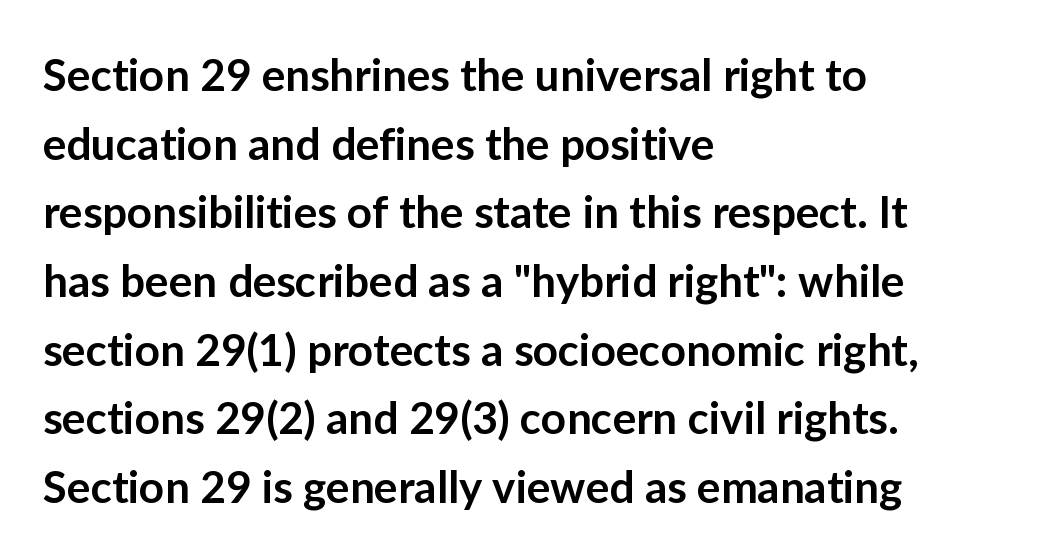
The image shows 44 px semibold sans-serif type, upright; set left-aligned, normal line spacing (1.56x), normal letter spacing, not underlined; low stroke contrast and a medium x-height.
